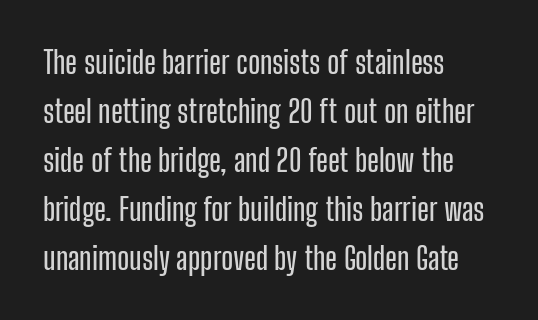
The image shows 31 px condensed sans-serif type, upright; set left-aligned, normal line spacing (1.58x), normal letter spacing, not underlined; low stroke contrast and a medium x-height.
